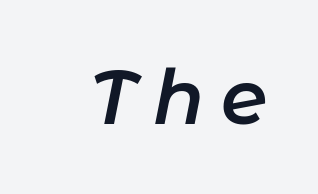
Q: Is the text bold? A: Semi-bold.
Q: Is the text italic (slanted)? A: Yes, it leans right by about 11 degrees.
Q: Is the text underlined? A: No.
Q: Is the spacing between letters normal or unusually wide? A: Unusually wide.
Q: Width (condensed, normal, or wide)? A: Normal.
Q: Stroke contrast? A: Low.
Q: x-height? A: Medium.
Q: Monospaced? A: No.
